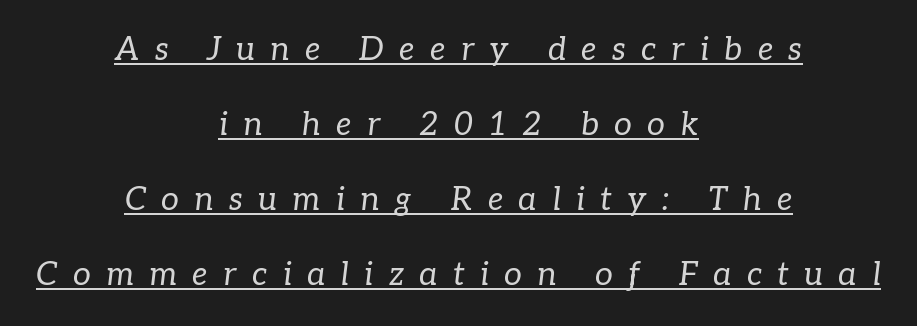
Q: Is the text bold? A: No.
Q: Is the text italic (slanted)? A: Yes, it leans right by about 7 degrees.
Q: Is the typeface a serif or a sans-serif typeface? A: Serif.
Q: Is the text underlined? A: Yes.
Q: How is the paragraph aligned? A: Centered.
Q: Is the spacing between letters normal or unusually wide? A: Unusually wide.
Q: Is the spacing between lines tight, normal or loose? A: Loose.
Q: Width (condensed, normal, or wide)? A: Normal.
Q: Stroke contrast? A: Low.
Q: x-height? A: Medium.
Q: Monospaced? A: No.
